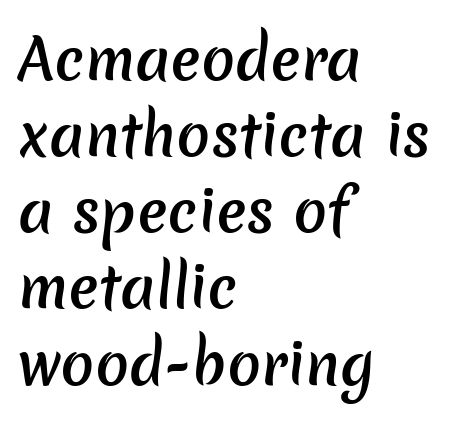
{"serif": "no", "bold": "semi", "weight": "semibold", "width": "normal", "stroke_contrast": "low", "x_height": "medium", "monospaced": "no", "underline": "no", "align": "left", "line_spacing": "normal", "line_spacing_ratio": 1.36, "letter_spacing": "normal", "letter_spacing_em": 0.0, "glyph_px": 56}
